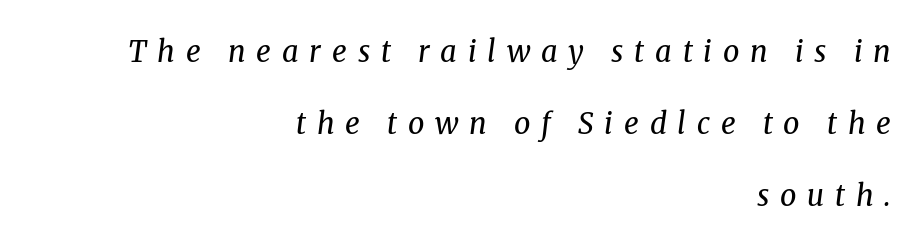
Students, note that the glyphs here are deliberately spaced far apart. Observe the lean: these are italic letterforms. A typesetter would call this proportional, since set widths differ per character. Vertically, the passage feels expansive, rows floating well apart. Where is the straight margin? On the right. On a weight scale, this lands at 450 or below.
